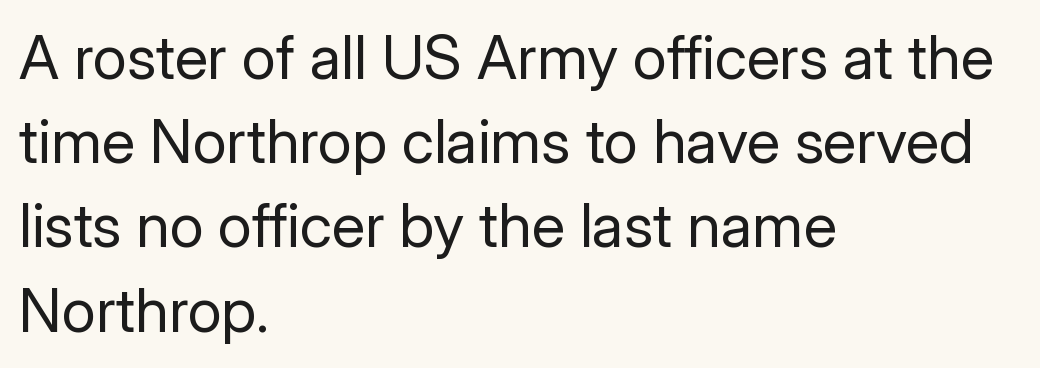
Q: Is the text bold? A: No.
Q: Is the text italic (slanted)? A: No, it is upright.
Q: Is the typeface a serif or a sans-serif typeface? A: Sans-serif.
Q: Is the text underlined? A: No.
Q: How is the paragraph aligned? A: Left-aligned.
Q: Is the spacing between letters normal or unusually wide? A: Normal.
Q: Is the spacing between lines tight, normal or loose? A: Normal.
Q: Width (condensed, normal, or wide)? A: Normal.
Q: Stroke contrast? A: Low.
Q: x-height? A: Medium.
Q: Monospaced? A: No.
